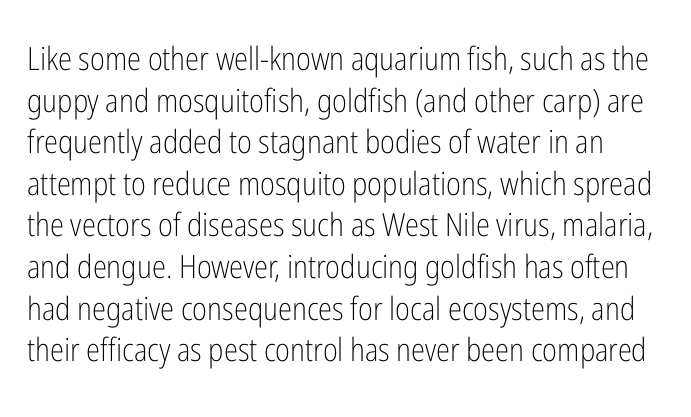
The image shows 32 px light, condensed sans-serif type, upright; set normal line spacing (1.3x), normal letter spacing, not underlined; low stroke contrast and a medium x-height.
